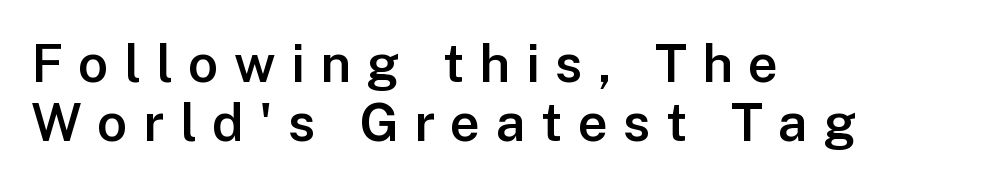
Q: Is the text bold? A: Semi-bold.
Q: Is the text italic (slanted)? A: No, it is upright.
Q: Is the typeface a serif or a sans-serif typeface? A: Sans-serif.
Q: Is the text underlined? A: No.
Q: How is the paragraph aligned? A: Left-aligned.
Q: Is the spacing between letters normal or unusually wide? A: Unusually wide.
Q: Is the spacing between lines tight, normal or loose? A: Tight.
Q: Width (condensed, normal, or wide)? A: Normal.
Q: Stroke contrast? A: Low.
Q: x-height? A: Medium.
Q: Monospaced? A: No.
